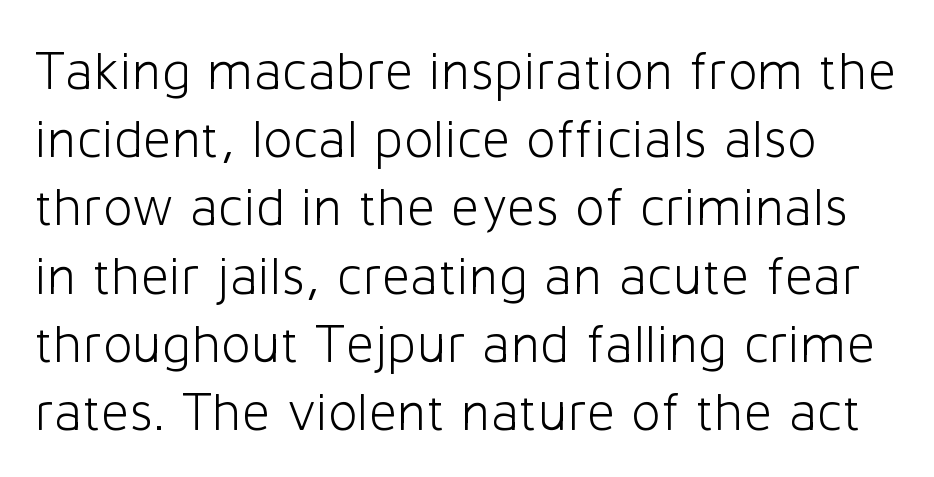
The image shows 55 px light sans-serif type, upright; set line spacing 1.24x, normal letter spacing, not underlined; low stroke contrast and a medium x-height.
